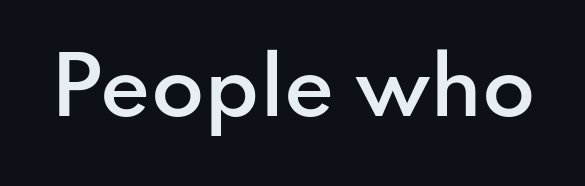
{"serif": "no", "italic": "no", "bold": "semi", "weight": "semibold", "width": "normal", "stroke_contrast": "low", "x_height": "small", "monospaced": "no", "underline": "no", "letter_spacing": "normal", "letter_spacing_em": 0.0, "glyph_px": 77}
